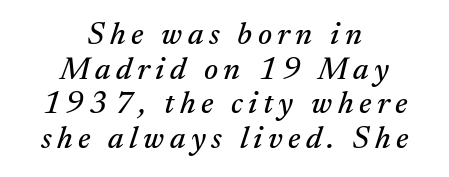
The image shows 32 px serif type, italic (leaning right); set centered, tight line spacing (1.08x), not underlined; medium stroke contrast and a small x-height.
